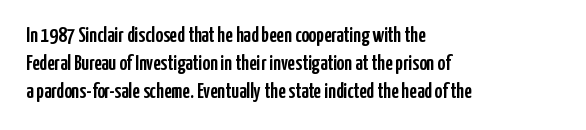
Q: Is the text italic (slanted)? A: No, it is upright.
Q: Is the text underlined? A: No.
Q: How is the paragraph aligned? A: Left-aligned.
Q: Is the spacing between letters normal or unusually wide? A: Normal.
Q: Is the spacing between lines tight, normal or loose? A: Normal.
